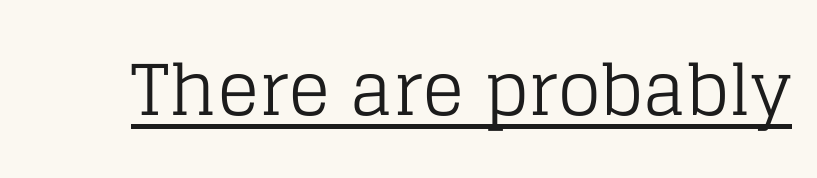
Q: Is the text bold? A: No.
Q: Is the text italic (slanted)? A: No, it is upright.
Q: Is the typeface a serif or a sans-serif typeface? A: Serif.
Q: Is the text underlined? A: Yes.
Q: Is the spacing between letters normal or unusually wide? A: Normal.
Q: Width (condensed, normal, or wide)? A: Normal.
Q: Stroke contrast? A: Low.
Q: x-height? A: Large.
Q: Monospaced? A: No.
